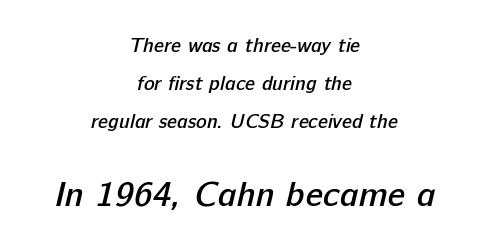
These lines are rendered in a variable-pitch font. Which margin do the lines hug? Neither — every line sits in the middle. Weight check: semibold — heavier than regular, not quite bold. If you measured baseline to baseline, you'd find a long distance.
